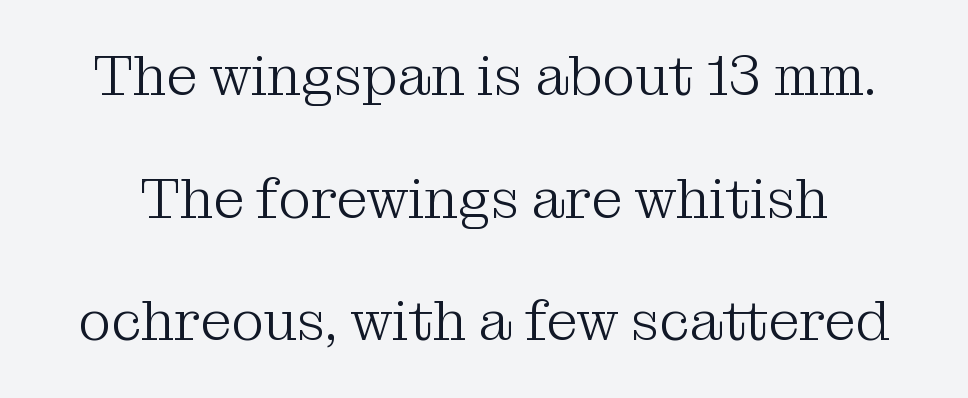
{"serif": "yes", "italic": "no", "bold": "no", "weight": "light", "width": "normal", "stroke_contrast": "medium", "x_height": "medium", "monospaced": "no", "underline": "no", "line_spacing": "loose", "line_spacing_ratio": 2.19, "letter_spacing": "normal", "letter_spacing_em": 0.0, "glyph_px": 56}
